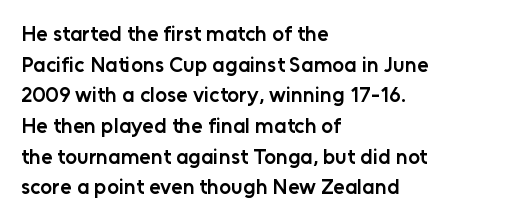
{"italic": "no", "bold": "semi", "underline": "no", "align": "left", "line_spacing": "normal", "line_spacing_ratio": 1.46, "letter_spacing": "normal", "letter_spacing_em": 0.0, "glyph_px": 21}
